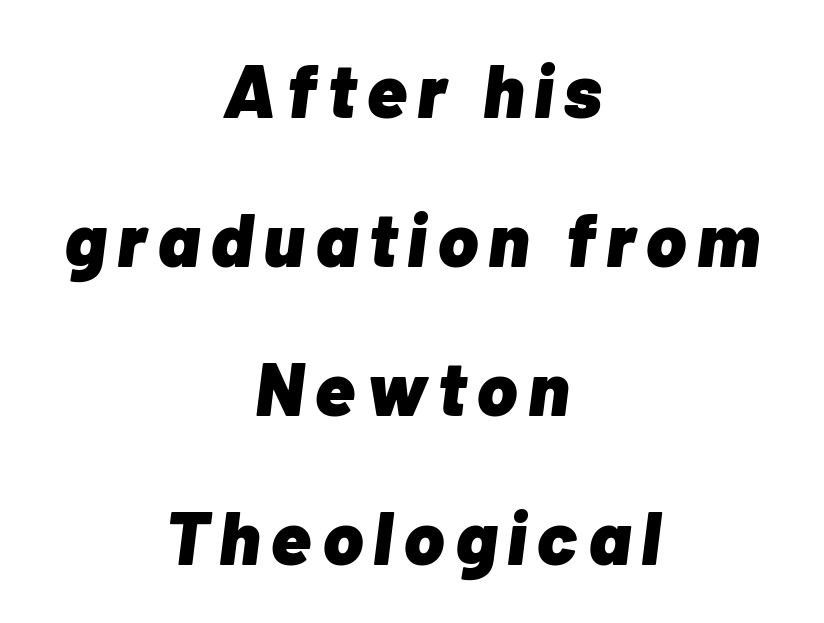
Clear beneath every line of the passage. Each letter keeps its own natural width here, so spacing adapts to shape. Heft: maximum for text — a bold. The whitespace from short lines is split evenly between both sides.
